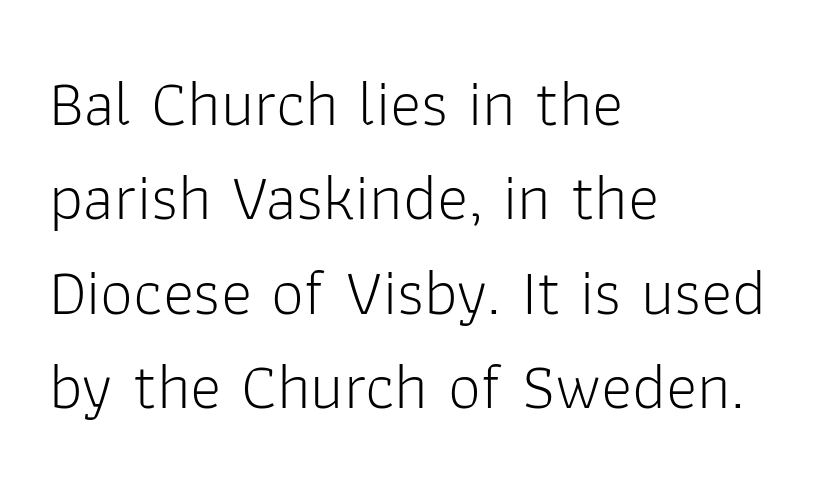
Posture: straight, roman, zero tilt. One glance says typical: line gaps are just what's usual. Classification — sans serif. Glance below the letters and you will spot only blank space.
